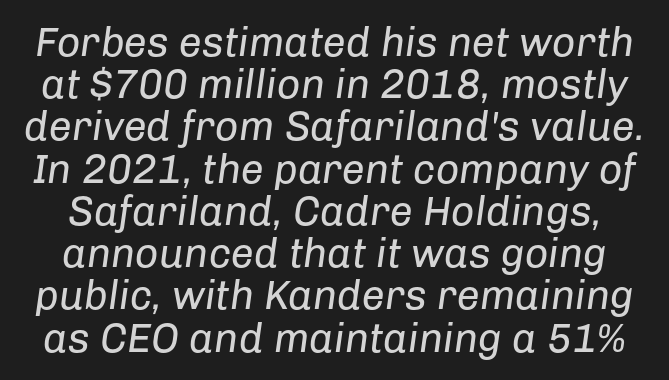
Underlining? Definitely not there. Each new line begins almost immediately beneath the previous one. Stroke thickness stays within the range of a standard reading face or lighter. The passage shown has conventional tracking throughout. Italic? Definitely — the glyphs are oblique. The face used here is proportionally spaced, like ordinary book or web type.
